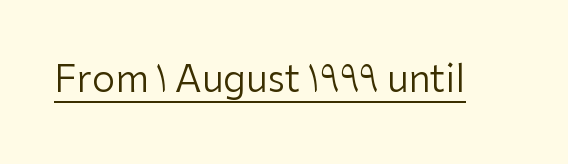
The image shows 37 px regular-weight sans-serif type, upright; set normal letter spacing, underlined; low stroke contrast and a medium x-height.
